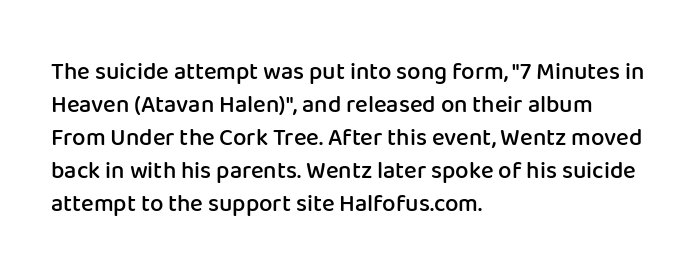
The image shows 24 px text type, upright; set left-aligned, normal line spacing (1.37x), normal letter spacing, not underlined.
